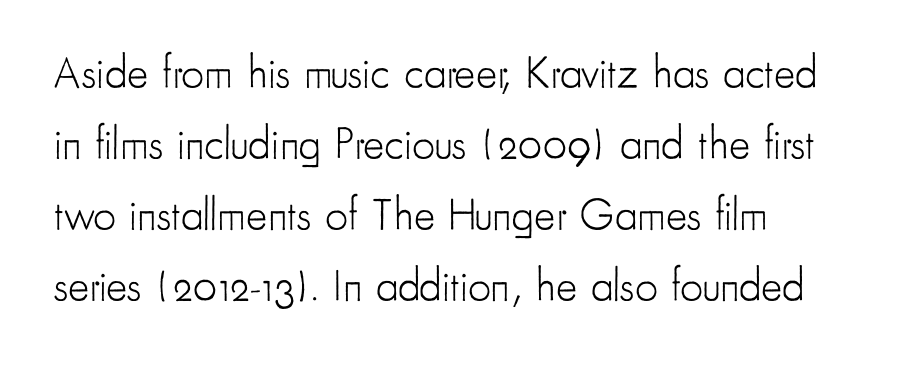
{"serif": "no", "italic": "no", "bold": "no", "weight": "light", "width": "condensed", "stroke_contrast": "low", "x_height": "small", "monospaced": "no", "underline": "no", "align": "left", "line_spacing": "normal", "line_spacing_ratio": 1.58, "letter_spacing": "normal", "letter_spacing_em": 0.0, "glyph_px": 45}
